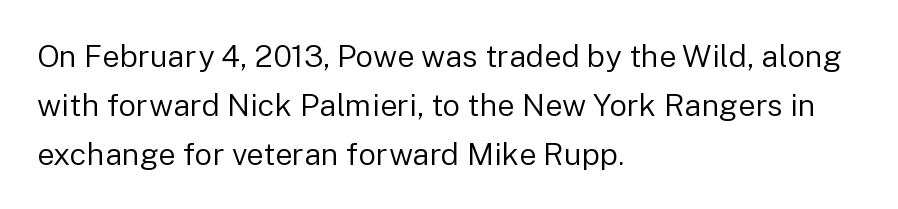
{"serif": "no", "italic": "no", "bold": "no", "weight": "regular", "width": "normal", "stroke_contrast": "low", "x_height": "medium", "monospaced": "no", "underline": "no", "align": "left", "line_spacing": "normal", "line_spacing_ratio": 1.58, "letter_spacing": "normal", "letter_spacing_em": 0.0, "glyph_px": 31}
